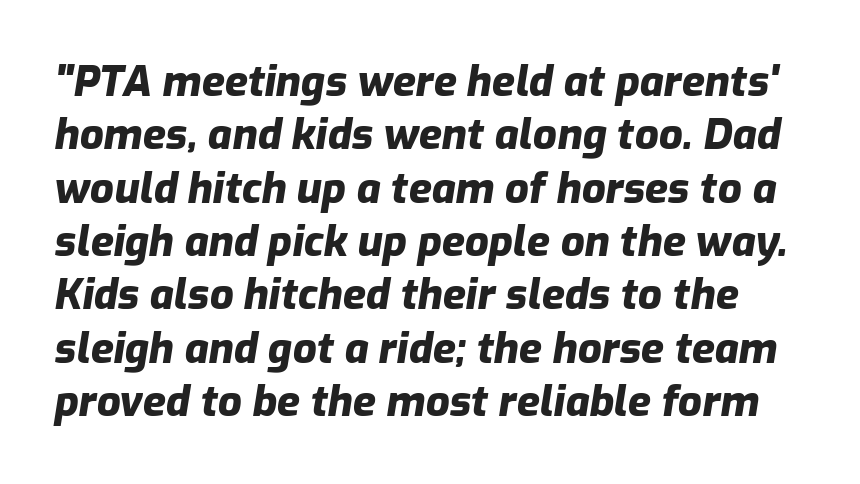
The image shows 42 px heavy type, italic (leaning right); set normal line spacing (1.27x), normal letter spacing, not underlined; low stroke contrast and a medium x-height.
